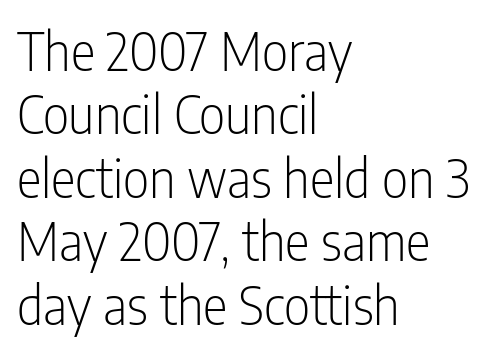
Font category for this specimen: sans-serif. No extra ink here — the face is not bold. Line starts are locked; line ends wander. The font's upright variant was chosen for this text. The letters sit at their default tracking, neither squeezed nor spread. Is this a fixed-width face? No — the glyphs have proportional, varying widths.
